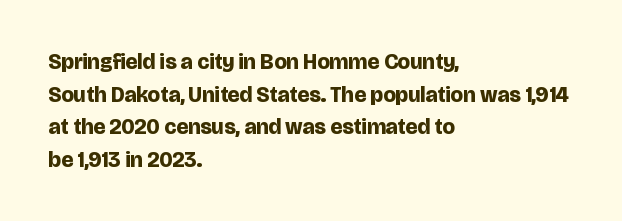
The letters stand straight up with perfectly vertical stems. Vertical spacing — default. Beneath every word, the page is bare. Typeset ragged right — the left edge is the straight one.
